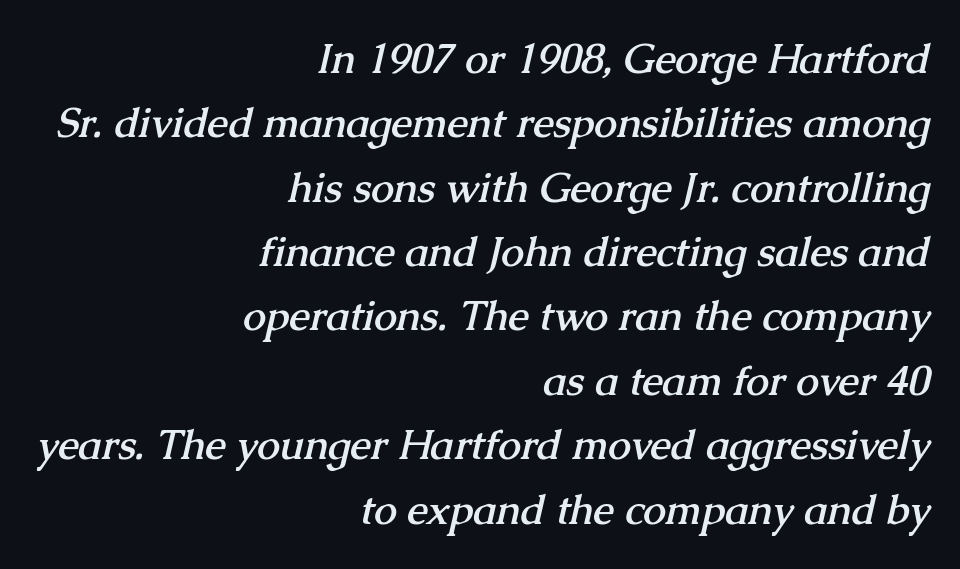
{"serif": "yes", "bold": "yes", "weight": "semibold", "width": "normal", "stroke_contrast": "medium", "x_height": "medium", "monospaced": "no", "underline": "no", "align": "right", "line_spacing": "normal", "line_spacing_ratio": 1.57, "letter_spacing": "normal", "letter_spacing_em": 0.0, "glyph_px": 41}
